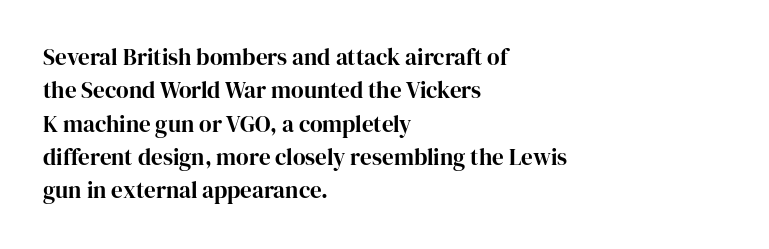
The image shows 23 px text type, upright; set left-aligned, normal line spacing (1.45x), normal letter spacing, not underlined.
